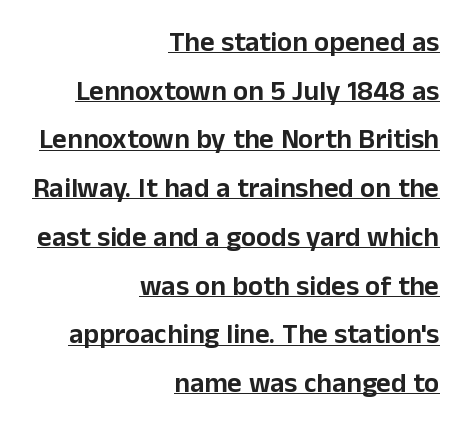
Q: Is the text italic (slanted)? A: No, it is upright.
Q: Is the typeface a serif or a sans-serif typeface? A: Sans-serif.
Q: Is the text underlined? A: Yes.
Q: How is the paragraph aligned? A: Right-aligned.
Q: Is the spacing between letters normal or unusually wide? A: Normal.
Q: Width (condensed, normal, or wide)? A: Normal.
Q: Stroke contrast? A: Low.
Q: x-height? A: Medium.
Q: Monospaced? A: No.
